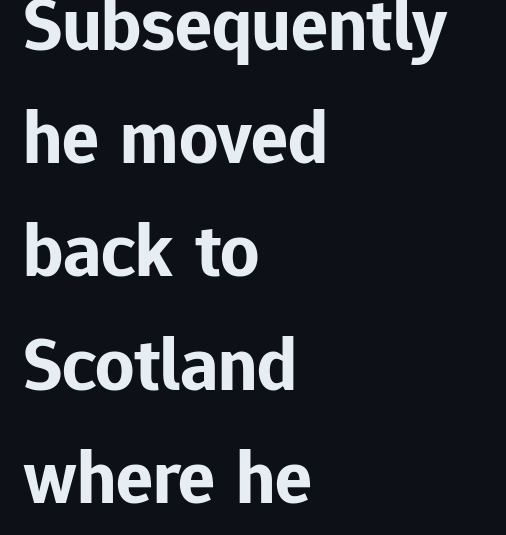
The image shows 77 px bold sans-serif type, upright; set left-aligned, normal line spacing (1.47x), normal letter spacing, not underlined; low stroke contrast and a medium x-height.
